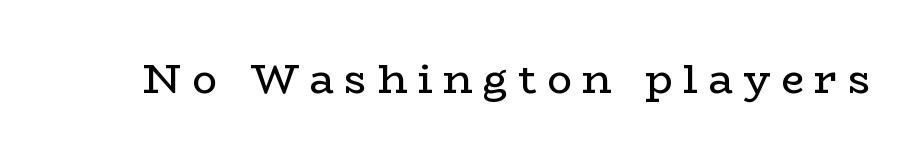
Look at the tracking — it's clearly loosened, letters drifting apart. Italic: no, the glyphs are upright roman. Is this a heavy cut? Hardly; it is regular or lighter. Note the varied advance widths — an 'i' is clearly narrower than an 'm'. The string is rendered with underlining switched off. What kind of face is this? One with serifs.
